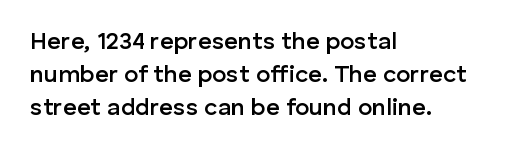
Q: Is the text bold? A: Semi-bold.
Q: Is the text italic (slanted)? A: No, it is upright.
Q: Is the text underlined? A: No.
Q: How is the paragraph aligned? A: Left-aligned.
Q: Is the spacing between letters normal or unusually wide? A: Normal.
Q: Is the spacing between lines tight, normal or loose? A: Normal.
